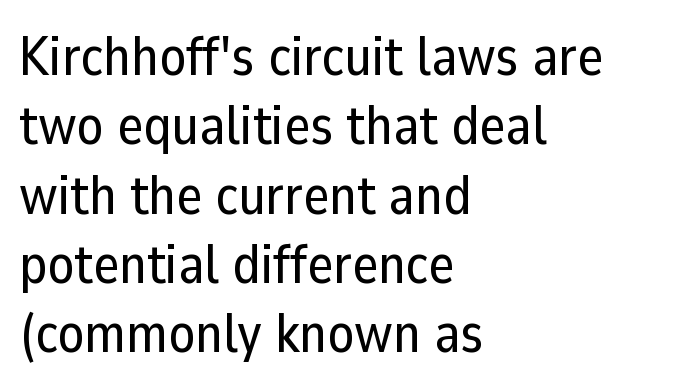
The image shows 55 px sans-serif type, upright; set left-aligned, normal line spacing (1.26x), normal letter spacing, not underlined; low stroke contrast and a medium x-height.
